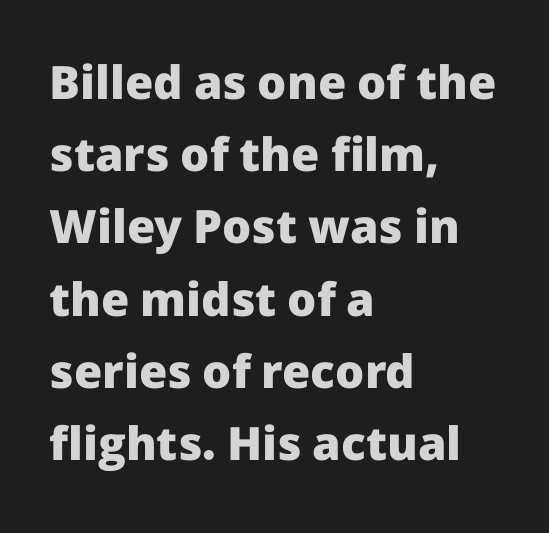
The axis of the letterforms is exactly vertical. The letters sit at their default tracking, neither squeezed nor spread. Successive baselines arrive at the customary interval. How heavy is the stroke? Heavy — this is a bold. The rendering shows plain stroke endings on the letterforms — a sans-serif design.
